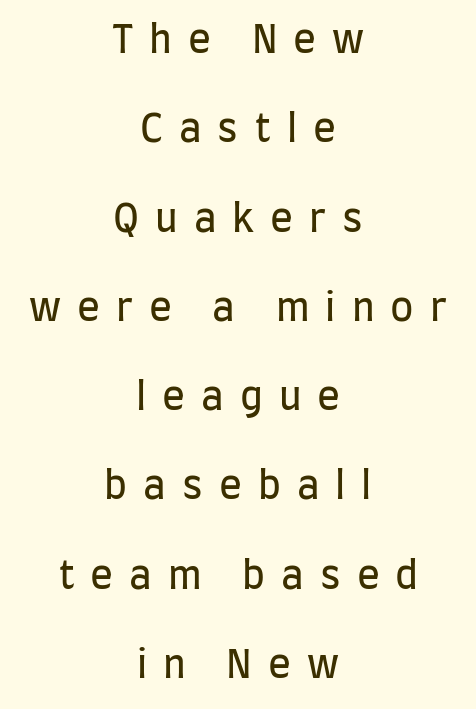
{"serif": "no", "italic": "no", "bold": "no", "weight": "regular", "width": "condensed", "stroke_contrast": "low", "x_height": "large", "monospaced": "no", "underline": "no", "align": "center", "line_spacing": "loose", "line_spacing_ratio": 2.35, "letter_spacing": "wide", "letter_spacing_em": 0.42, "glyph_px": 38}
